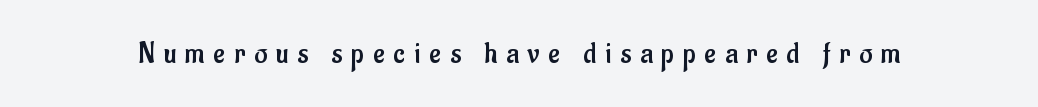
{"serif": "no", "italic": "no", "bold": "no", "weight": "regular", "width": "condensed", "stroke_contrast": "low", "x_height": "small", "monospaced": "no", "underline": "no", "letter_spacing": "wide", "letter_spacing_em": 0.29, "glyph_px": 31}
